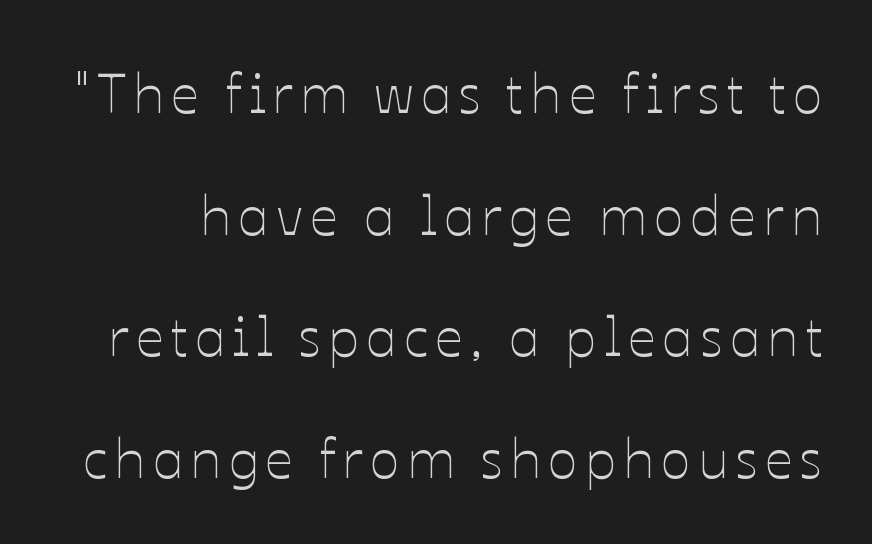
Q: Is the text bold? A: No.
Q: Is the text italic (slanted)? A: No, it is upright.
Q: Is the text underlined? A: No.
Q: Is the spacing between lines tight, normal or loose? A: Loose.
Q: Width (condensed, normal, or wide)? A: Normal.
Q: Stroke contrast? A: Low.
Q: x-height? A: Medium.
Q: Monospaced? A: No.
